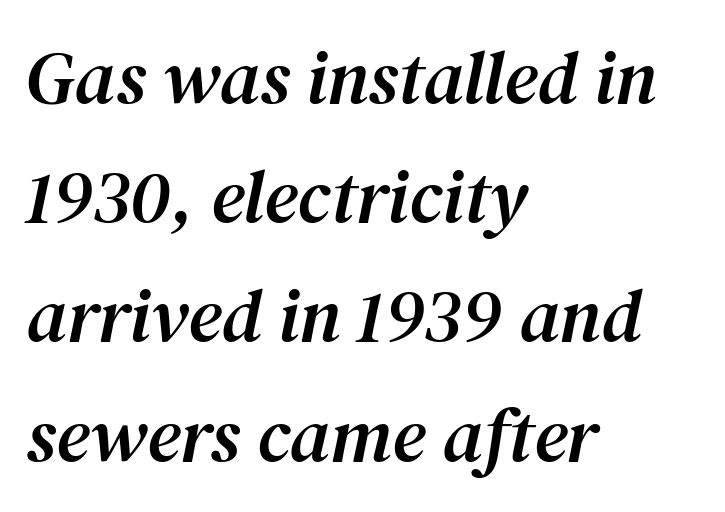
Q: Is the text italic (slanted)? A: Yes, it leans right by about 12 degrees.
Q: Is the typeface a serif or a sans-serif typeface? A: Serif.
Q: Is the text underlined? A: No.
Q: How is the paragraph aligned? A: Left-aligned.
Q: Is the spacing between letters normal or unusually wide? A: Normal.
Q: Is the spacing between lines tight, normal or loose? A: Normal.
Q: Width (condensed, normal, or wide)? A: Normal.
Q: Stroke contrast? A: Medium.
Q: x-height? A: Medium.
Q: Monospaced? A: No.
